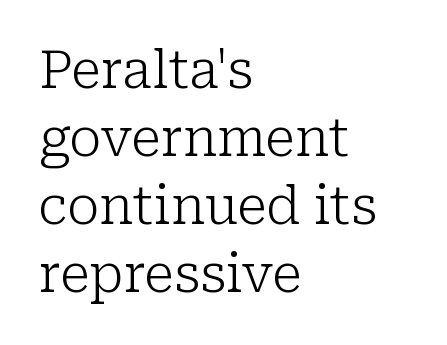
{"serif": "yes", "italic": "no", "bold": "no", "weight": "light", "width": "normal", "stroke_contrast": "low", "x_height": "medium", "monospaced": "no", "underline": "no", "align": "left", "line_spacing": "normal", "line_spacing_ratio": 1.31, "letter_spacing": "normal", "letter_spacing_em": 0.0, "glyph_px": 52}
